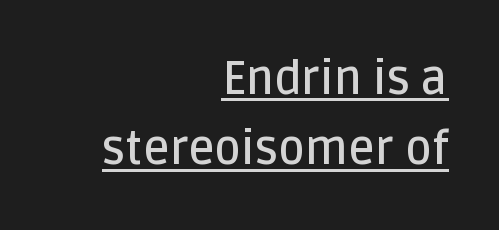
{"serif": "no", "italic": "no", "bold": "semi", "weight": "semibold", "width": "normal", "stroke_contrast": "low", "x_height": "large", "monospaced": "no", "underline": "yes", "align": "right", "line_spacing": "normal", "line_spacing_ratio": 1.53, "letter_spacing": "normal", "letter_spacing_em": 0.0, "glyph_px": 46}
